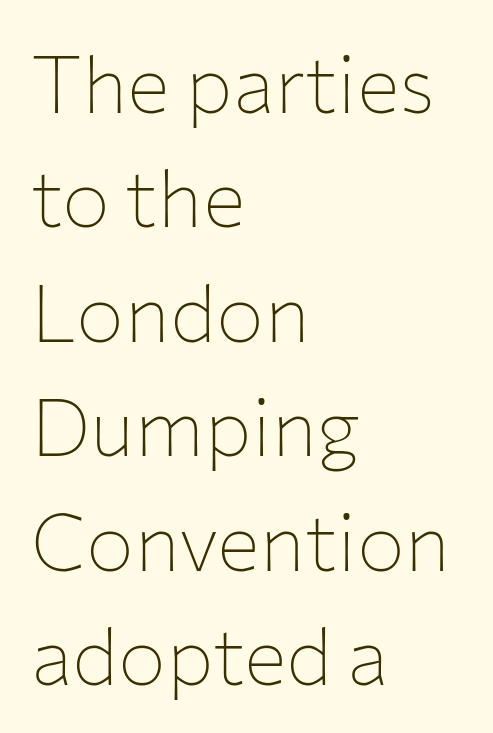
Q: Is the text bold? A: No.
Q: Is the text italic (slanted)? A: No, it is upright.
Q: Is the typeface a serif or a sans-serif typeface? A: Sans-serif.
Q: Is the text underlined? A: No.
Q: How is the paragraph aligned? A: Left-aligned.
Q: Is the spacing between letters normal or unusually wide? A: Normal.
Q: Is the spacing between lines tight, normal or loose? A: Normal.
Q: Width (condensed, normal, or wide)? A: Normal.
Q: Stroke contrast? A: Low.
Q: x-height? A: Medium.
Q: Monospaced? A: No.
